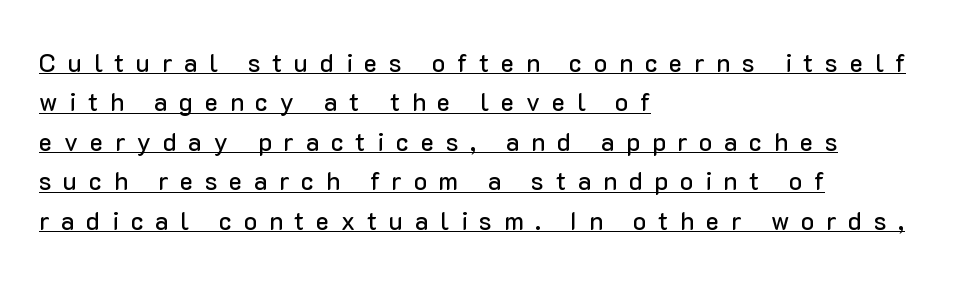
Q: Is the text italic (slanted)? A: No, it is upright.
Q: Is the text underlined? A: Yes.
Q: How is the paragraph aligned? A: Left-aligned.
Q: Is the spacing between letters normal or unusually wide? A: Unusually wide.
Q: Is the spacing between lines tight, normal or loose? A: Normal.
